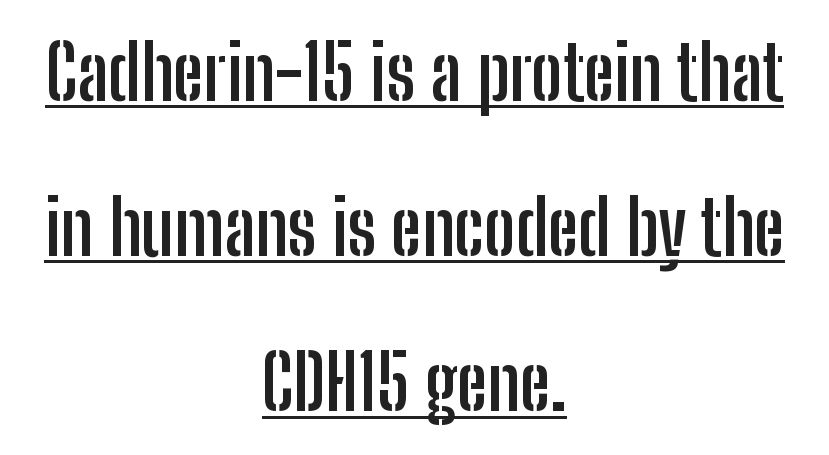
{"serif": "no", "italic": "no", "bold": "yes", "weight": "semibold", "width": "condensed", "stroke_contrast": "low", "x_height": "medium", "monospaced": "no", "underline": "yes", "align": "center", "line_spacing": "loose", "line_spacing_ratio": 2.07, "letter_spacing": "normal", "letter_spacing_em": 0.0, "glyph_px": 75}
